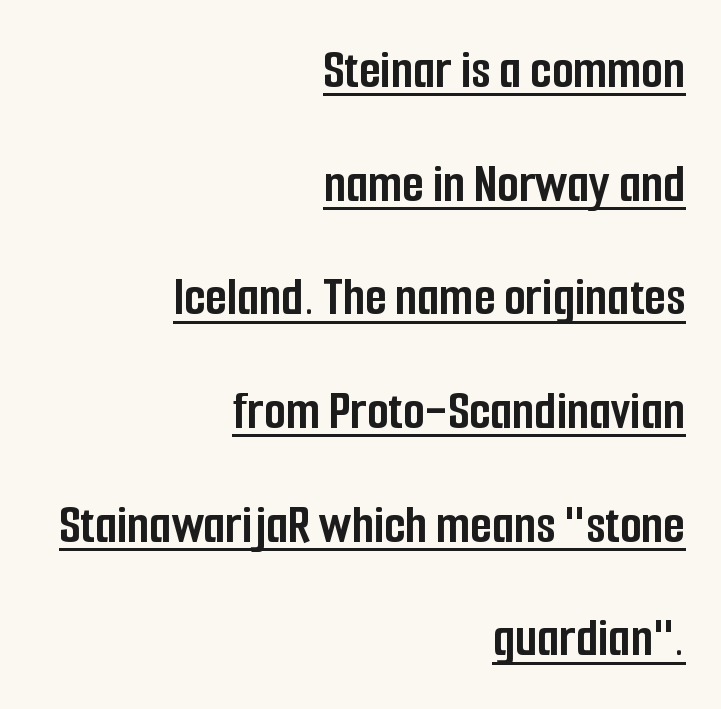
Note: no serifs on the glyphs. Interline gaps are noticeably wide in this sample. Posture: straight, roman, zero tilt. Is this a fixed-width face? No — the glyphs have proportional, varying widths. The string is rendered with underlining switched on. The type is set solid horizontally, with unmodified tracking.
